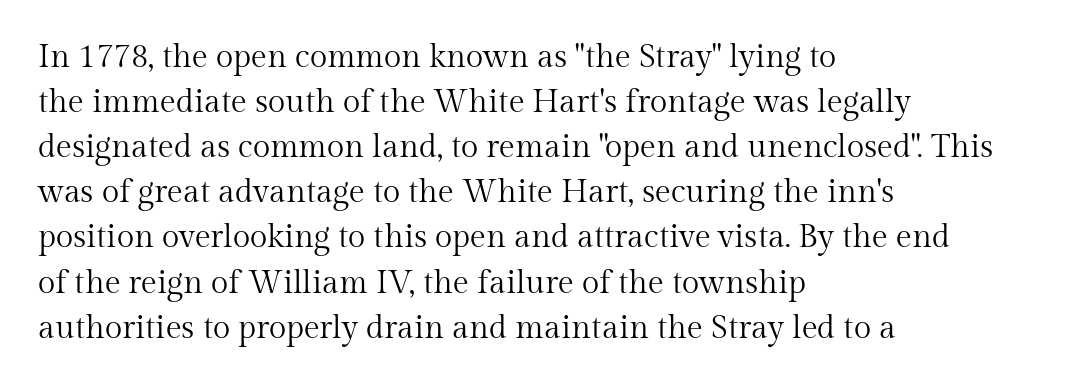
Q: Is the text bold? A: No.
Q: Is the text italic (slanted)? A: No, it is upright.
Q: Is the typeface a serif or a sans-serif typeface? A: Serif.
Q: Is the text underlined? A: No.
Q: How is the paragraph aligned? A: Left-aligned.
Q: Is the spacing between letters normal or unusually wide? A: Normal.
Q: Is the spacing between lines tight, normal or loose? A: Normal.
Q: Width (condensed, normal, or wide)? A: Normal.
Q: Stroke contrast? A: Medium.
Q: x-height? A: Medium.
Q: Monospaced? A: No.
